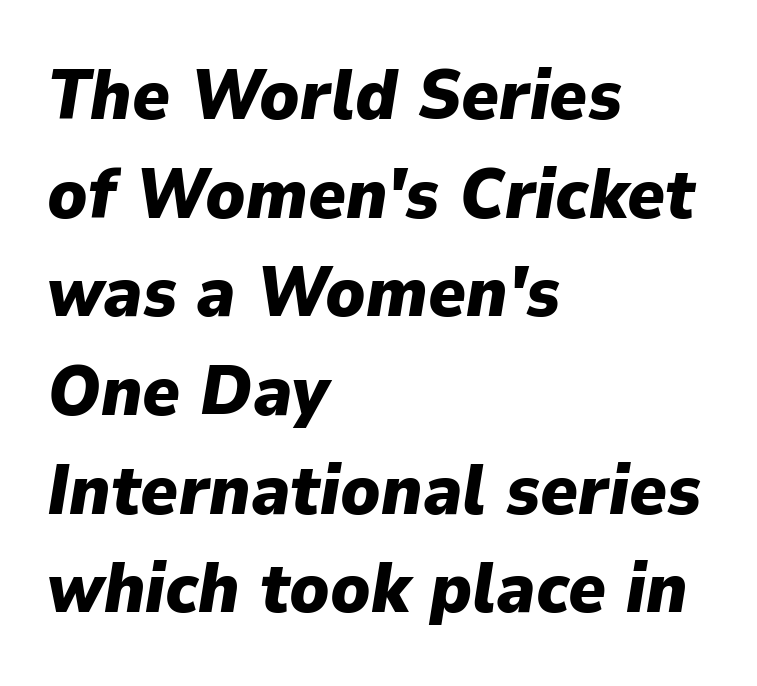
Notice how the passage keeps a crisp vertical edge on the left only. Designer's note — italics engaged. These lines sit exactly where default settings would place them. Type without underlining. The line texture is even and compact thanks to regular tracking. The rendering uses natural spacing where letterforms have individual widths.
